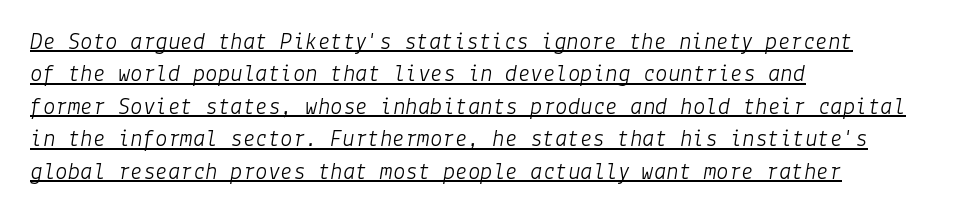
The image shows 25 px text type, italic (leaning right); set left-aligned, normal line spacing (1.3x), normal letter spacing, underlined.
